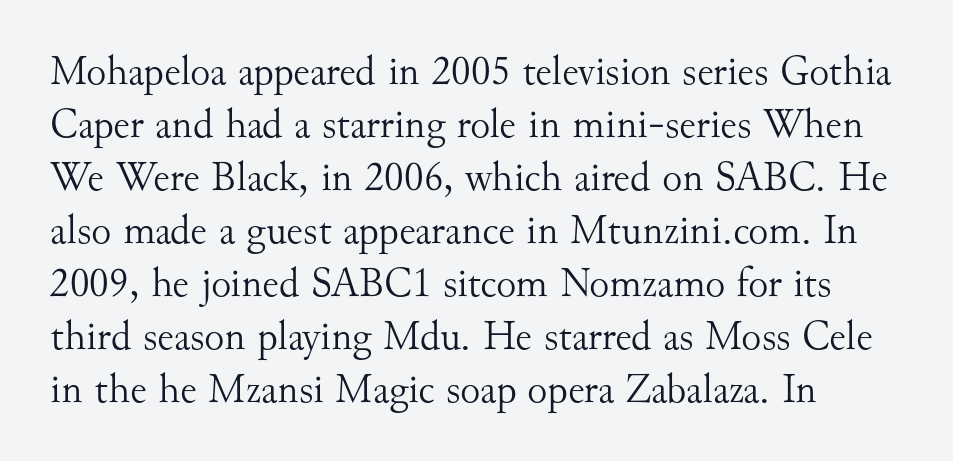
Character widths vary here, with narrow letters taking less room than wide ones. Short and long lines alike share a common starting point at left. Observe the ordinary spacing: letters are neighbours, not strangers. Letters rest on an invisible, unmarked baseline. A serif font was chosen for this passage. The rendering uses a moderate line-height, typical for paragraphs.
